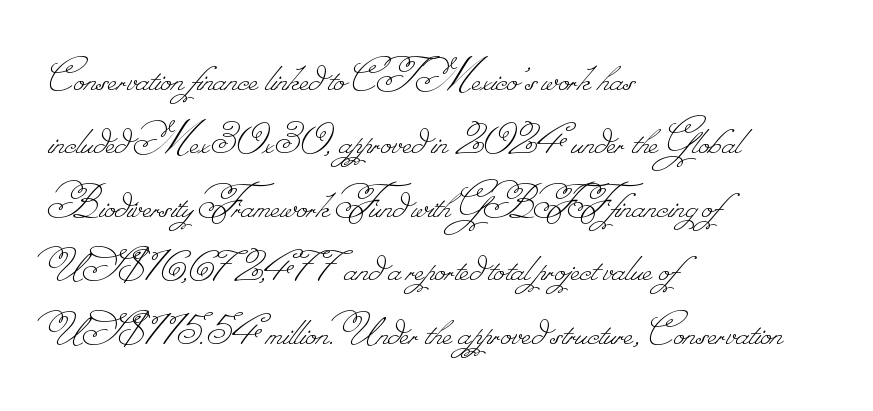
The image shows 50 px thin type; set left-aligned, normal line spacing (1.27x), normal letter spacing, not underlined; low stroke contrast.
